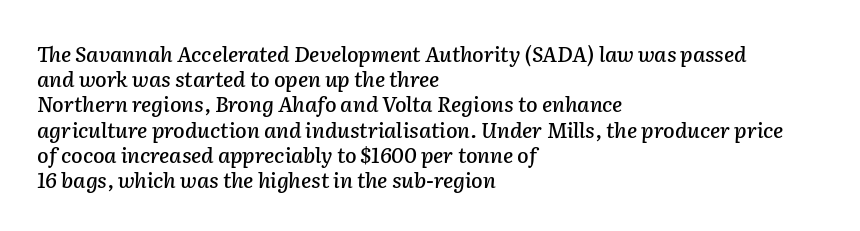
The face used here has a pronounced slope to its letters. Does extra space separate the letters? No, they use regular spacing. Short and long lines alike share a common starting point at left. Glance below the letters and you will spot only blank space.
